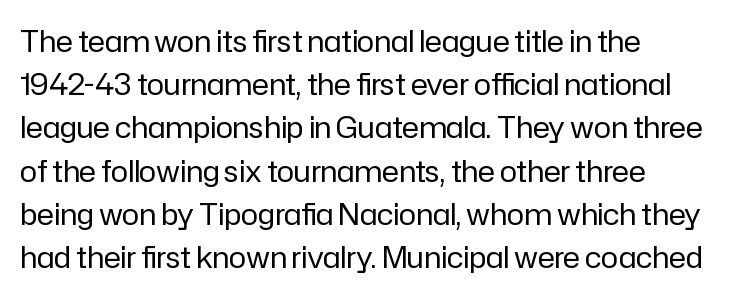
Q: Is the text bold? A: No.
Q: Is the text italic (slanted)? A: No, it is upright.
Q: Is the typeface a serif or a sans-serif typeface? A: Sans-serif.
Q: Is the text underlined? A: No.
Q: How is the paragraph aligned? A: Left-aligned.
Q: Is the spacing between letters normal or unusually wide? A: Normal.
Q: Is the spacing between lines tight, normal or loose? A: Normal.
Q: Width (condensed, normal, or wide)? A: Normal.
Q: Stroke contrast? A: Low.
Q: x-height? A: Medium.
Q: Monospaced? A: No.
